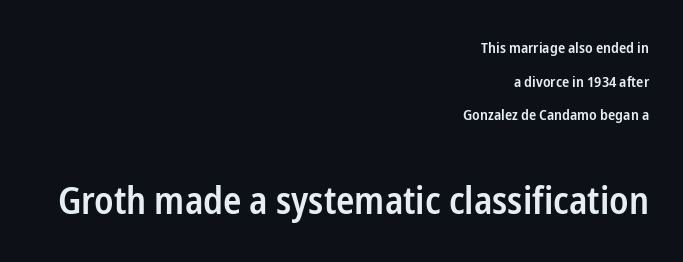
Nope, not italic — everything's standing straight. The passage shown stacks its lines with a broad gap. Caption: multi-line text, flush right, ragged left. These lines are composed in type without serifs.
